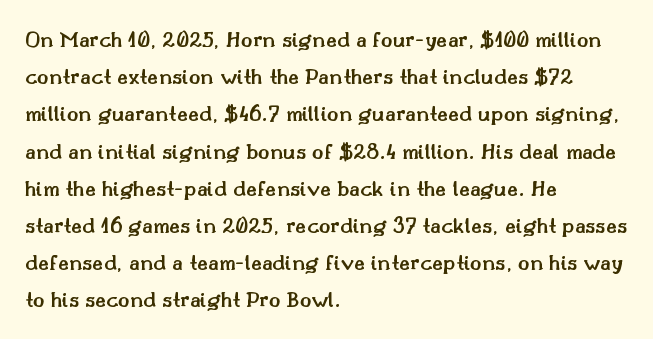
Q: Is the text bold? A: Semi-bold.
Q: Is the text italic (slanted)? A: No, it is upright.
Q: Is the text underlined? A: No.
Q: How is the paragraph aligned? A: Left-aligned.
Q: Is the spacing between letters normal or unusually wide? A: Normal.
Q: Is the spacing between lines tight, normal or loose? A: Normal.
